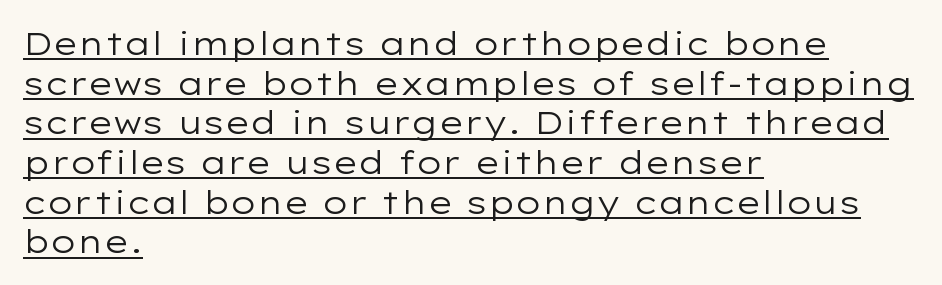
Q: Is the text bold? A: No.
Q: Is the text italic (slanted)? A: No, it is upright.
Q: Is the typeface a serif or a sans-serif typeface? A: Sans-serif.
Q: Is the text underlined? A: Yes.
Q: How is the paragraph aligned? A: Left-aligned.
Q: Is the spacing between letters normal or unusually wide? A: Normal.
Q: Width (condensed, normal, or wide)? A: Wide.
Q: Stroke contrast? A: Low.
Q: x-height? A: Medium.
Q: Monospaced? A: No.
